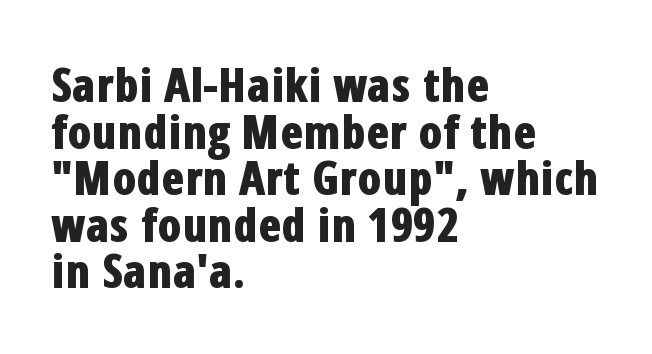
Do the characters align in a grid? No, the font is proportional. The letterforms sit shoulder to shoulder at normal distance. A typesetter would mark this as roman, not italic. The lines in this sample share a left origin and differ only in where they stop. Check where the strokes stop: nothing finishes them off — pure sans.
